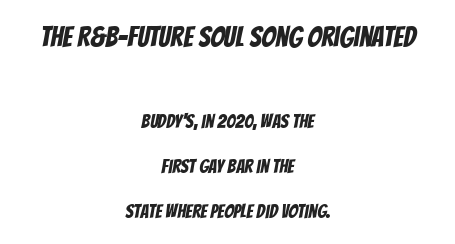
The image shows 28 px condensed sans-serif type; set centered, loose line spacing (2.37x), normal letter spacing, not underlined; the first (top) block is 1.47x larger; low stroke contrast and a large x-height.
